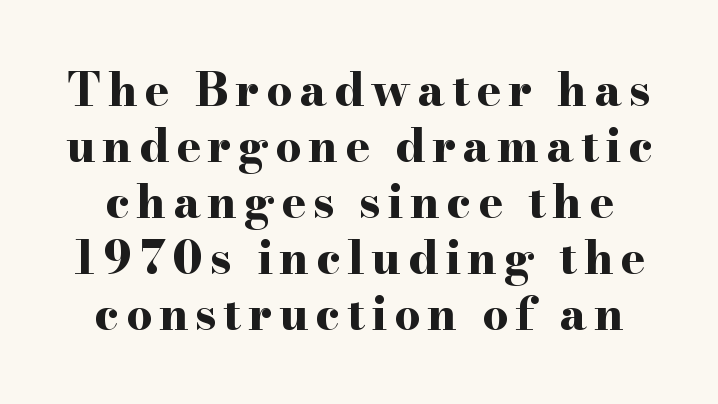
Q: Is the text bold? A: Yes.
Q: Is the text italic (slanted)? A: No, it is upright.
Q: Is the typeface a serif or a sans-serif typeface? A: Serif.
Q: Is the text underlined? A: No.
Q: Width (condensed, normal, or wide)? A: Wide.
Q: Stroke contrast? A: High.
Q: x-height? A: Small.
Q: Monospaced? A: No.
